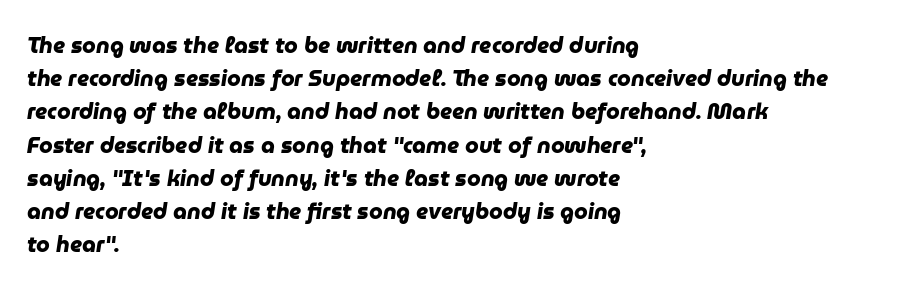
{"bold": "yes", "underline": "no", "align": "left", "line_spacing": "normal", "line_spacing_ratio": 1.51, "letter_spacing": "normal", "letter_spacing_em": 0.0, "glyph_px": 22}
